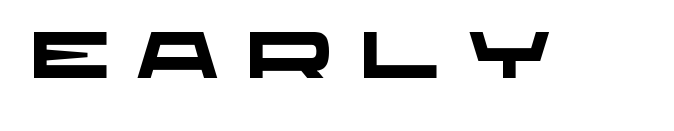
Q: Is the text bold? A: Yes.
Q: Is the typeface a serif or a sans-serif typeface? A: Sans-serif.
Q: Is the text underlined? A: No.
Q: Is the spacing between letters normal or unusually wide? A: Unusually wide.
Q: Width (condensed, normal, or wide)? A: Wide.
Q: Stroke contrast? A: Low.
Q: x-height? A: Large.
Q: Monospaced? A: No.
